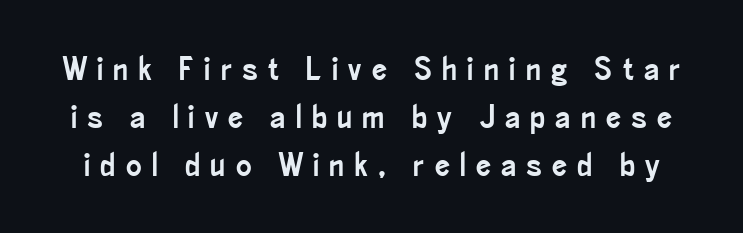
The image shows 33 px condensed sans-serif type, upright; set normal line spacing (1.45x), unusually wide letter spacing (+0.31 em), not underlined; low stroke contrast and a small x-height.
